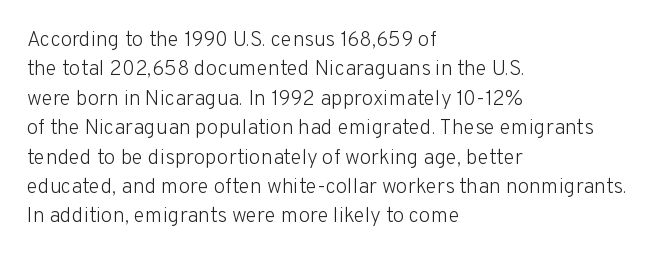
Q: Is the text bold? A: No.
Q: Is the text italic (slanted)? A: No, it is upright.
Q: Is the text underlined? A: No.
Q: How is the paragraph aligned? A: Left-aligned.
Q: Is the spacing between letters normal or unusually wide? A: Normal.
Q: Is the spacing between lines tight, normal or loose? A: Normal.
